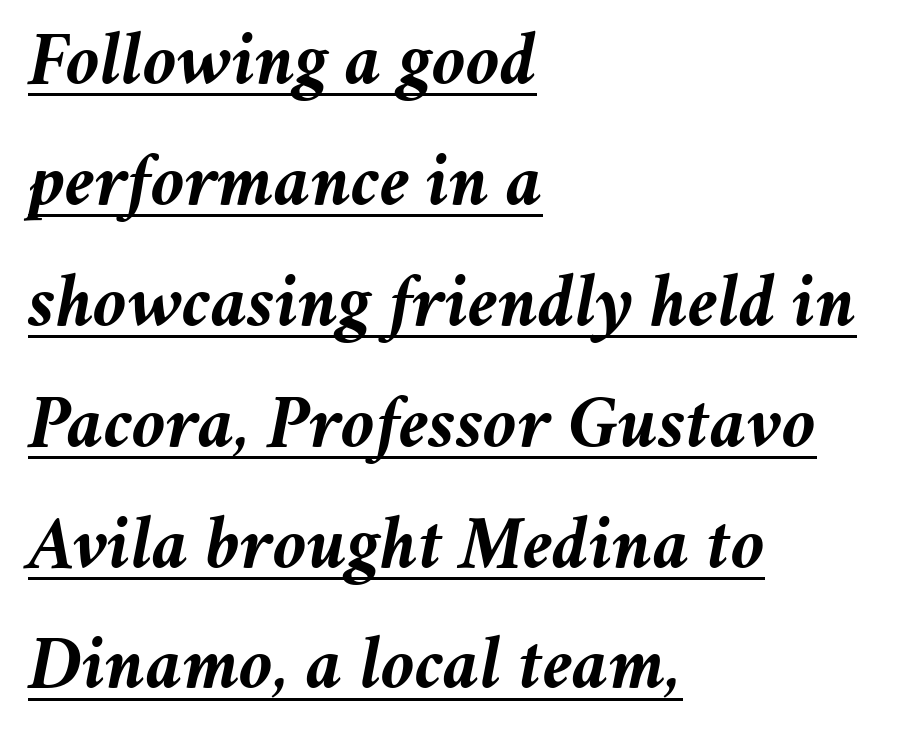
In terms of posture, this sample is oblique. On the weight axis this lands at bold, roughly 700. Tracking value appears to be zero — textbook default spacing. A typesetter would call this proportional, since set widths differ per character. Normally led — the rows are evenly, conventionally spaced. Reading down the block, your eye returns to a fixed left position each line.
